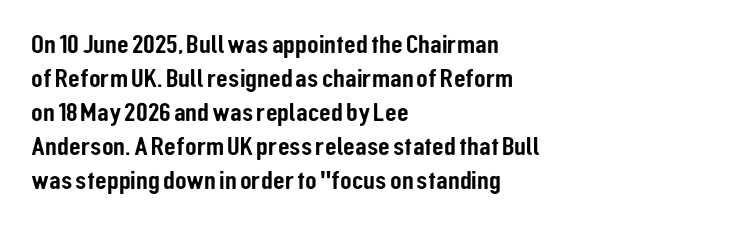
This sample uses plain, unmodified letter spacing. The setting favours the left margin, as ordinary paragraphs usually do. Does the lettering tilt? It doesn't — this is upright. Is there much room between lines? A standard amount, neither cramped nor airy.
